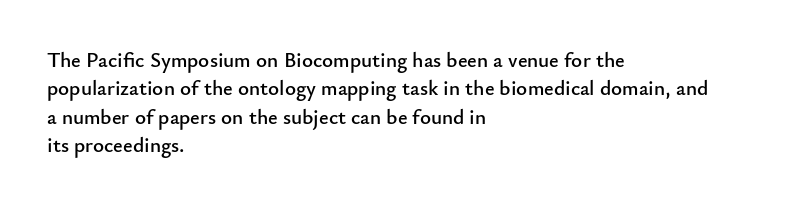
{"italic": "no", "underline": "no", "align": "left", "line_spacing": "normal", "line_spacing_ratio": 1.35, "letter_spacing": "normal", "letter_spacing_em": 0.0, "glyph_px": 21}
